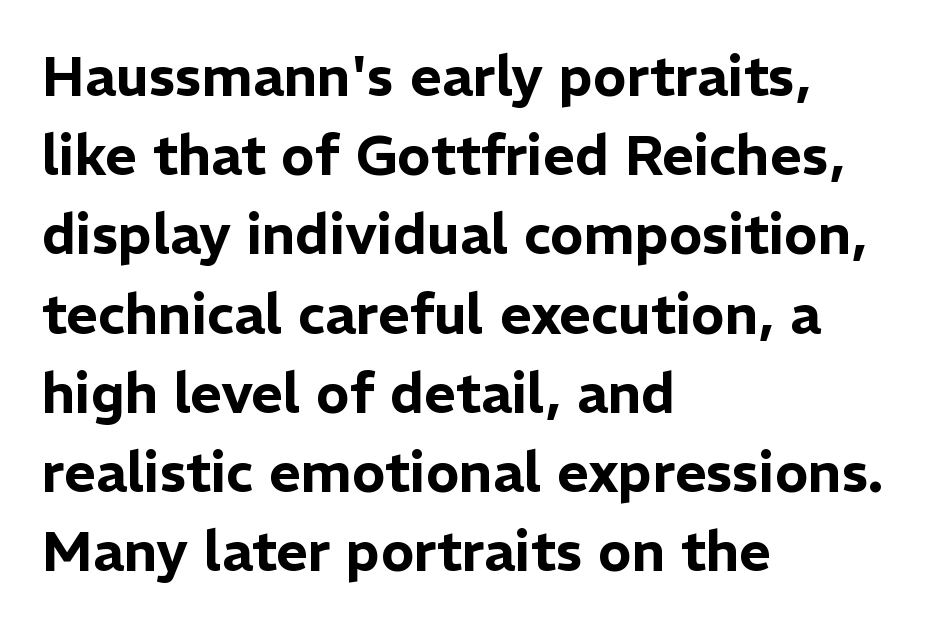
You could not count columns in this text — the font is proportionally spaced. A roman cut, with each character standing at attention. To sum up the face: it is a sans, with no serifs. The strip under each line holds only bare page. Students, observe: this is what conventionally led text looks like.
